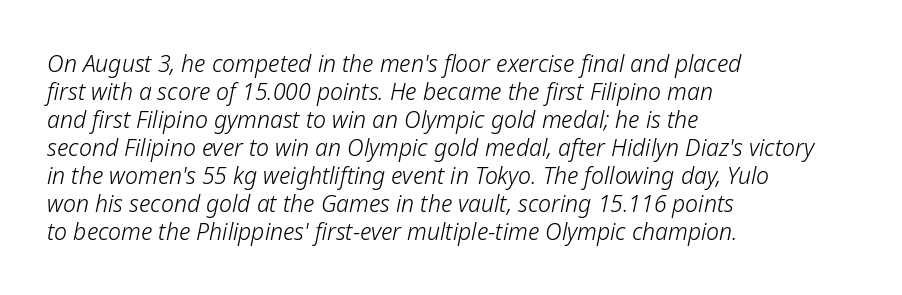
The image shows 23 px text type, italic (leaning right); set left-aligned, line spacing 1.22x, normal letter spacing, not underlined.
